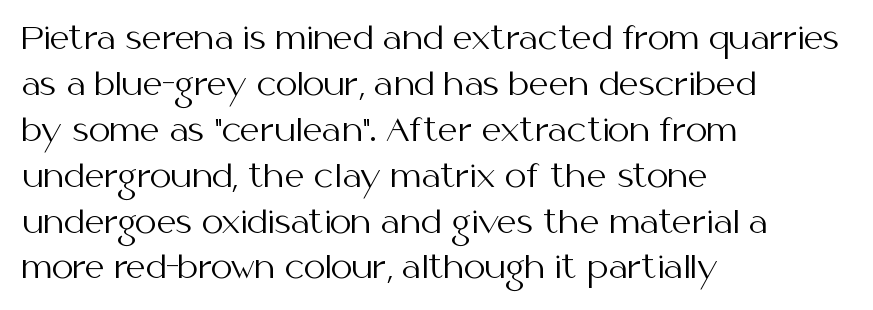
Character widths vary here, with narrow letters taking less room than wide ones. In terms of leading, this rendering sits right in the middle. Tall strokes in this sample are plumb rather than angled. Horizontally, the lines are justified to the leading edge only. The text was rendered using a sans face with plain stroke endings.
